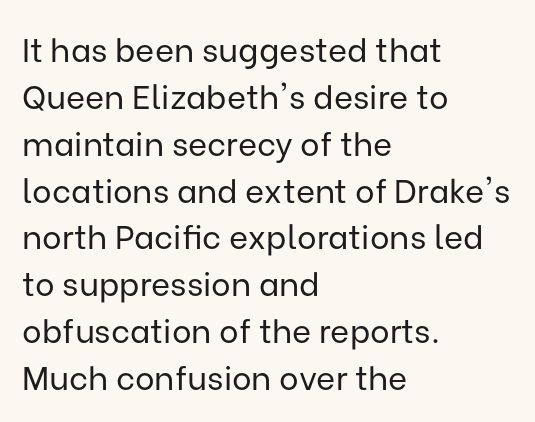
The image shows 33 px regular-weight sans-serif type, upright; set left-aligned, normal line spacing (1.42x), normal letter spacing, not underlined; low stroke contrast and a medium x-height.
